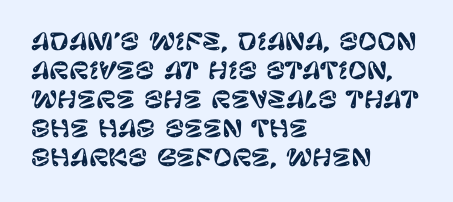
The image shows 23 px text type; set left-aligned, normal line spacing (1.26x), normal letter spacing, not underlined.
